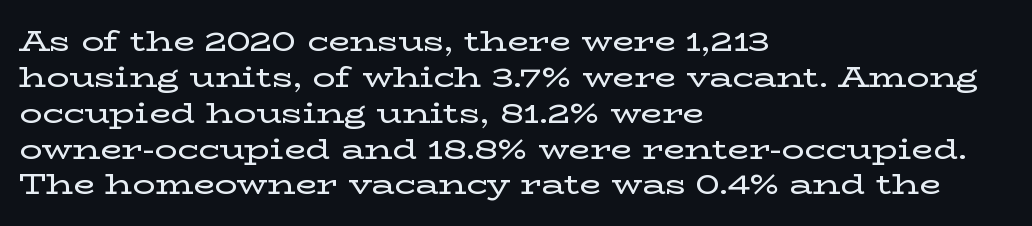
Q: Is the text italic (slanted)? A: No, it is upright.
Q: Is the typeface a serif or a sans-serif typeface? A: Serif.
Q: Is the text underlined? A: No.
Q: How is the paragraph aligned? A: Left-aligned.
Q: Is the spacing between letters normal or unusually wide? A: Normal.
Q: Is the spacing between lines tight, normal or loose? A: Normal.
Q: Width (condensed, normal, or wide)? A: Wide.
Q: Stroke contrast? A: Low.
Q: x-height? A: Medium.
Q: Monospaced? A: No.
